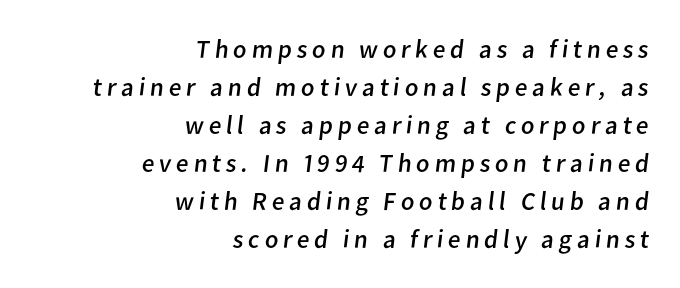
No letter is thick-stroked: the sample isn't bold. The compositor pushed each line to the right boundary. The rows are spaced the way most documents space them. The baseline area is clear.
